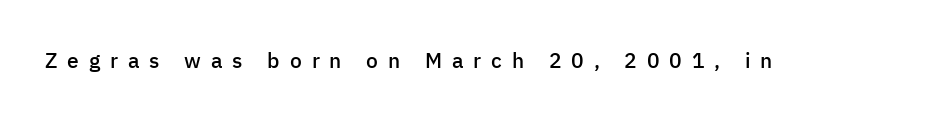
The font's upright variant was chosen for this text. This rendering features lettering with no underline. Does the weight exceed regular? Yes, but only to semibold. There is plenty of visible air inserted between adjacent glyphs.
